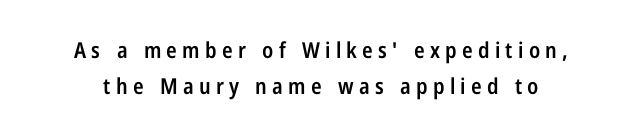
The image shows 22 px text type, upright; set normal line spacing (1.62x), unusually wide letter spacing (+0.24 em), not underlined.
